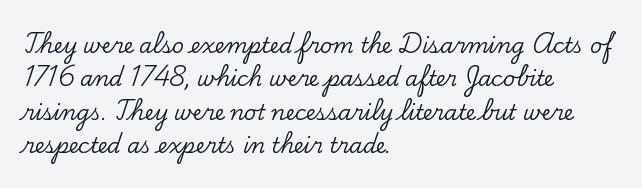
{"underline": "no", "align": "left", "line_spacing": "normal", "line_spacing_ratio": 1.59, "letter_spacing": "normal", "letter_spacing_em": 0.0, "glyph_px": 21}
